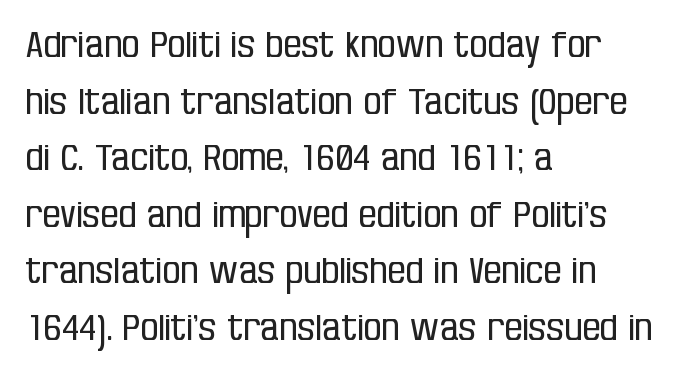
The image shows 36 px regular-weight, condensed sans-serif type, upright; set left-aligned, normal line spacing (1.57x), normal letter spacing, not underlined; low stroke contrast and a large x-height.
